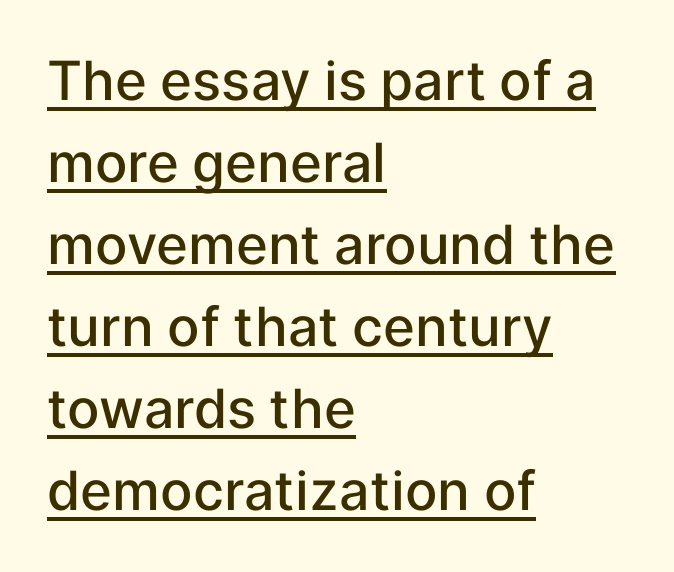
Q: Is the text bold? A: Semi-bold.
Q: Is the text italic (slanted)? A: No, it is upright.
Q: Is the typeface a serif or a sans-serif typeface? A: Sans-serif.
Q: Is the text underlined? A: Yes.
Q: How is the paragraph aligned? A: Left-aligned.
Q: Is the spacing between letters normal or unusually wide? A: Normal.
Q: Is the spacing between lines tight, normal or loose? A: Normal.
Q: Width (condensed, normal, or wide)? A: Normal.
Q: Stroke contrast? A: Low.
Q: x-height? A: Medium.
Q: Monospaced? A: No.
